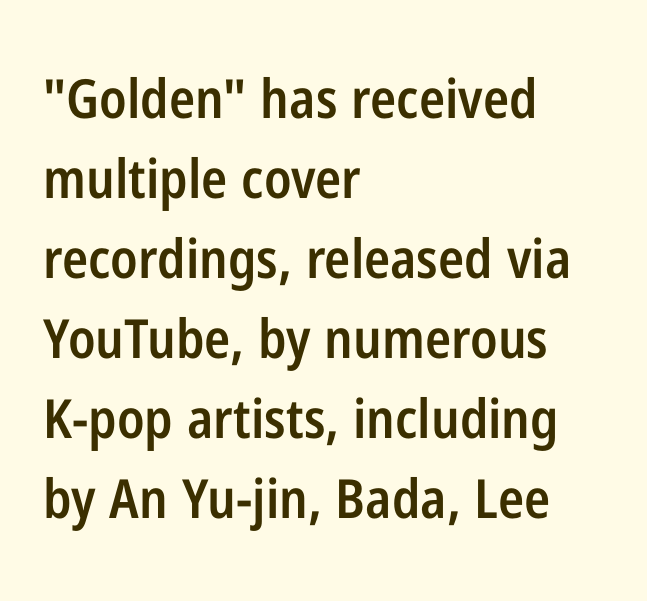
Q: Is the text bold? A: Semi-bold.
Q: Is the text italic (slanted)? A: No, it is upright.
Q: Is the typeface a serif or a sans-serif typeface? A: Sans-serif.
Q: Is the text underlined? A: No.
Q: How is the paragraph aligned? A: Left-aligned.
Q: Is the spacing between letters normal or unusually wide? A: Normal.
Q: Is the spacing between lines tight, normal or loose? A: Normal.
Q: Width (condensed, normal, or wide)? A: Condensed.
Q: Stroke contrast? A: Low.
Q: x-height? A: Medium.
Q: Monospaced? A: No.
